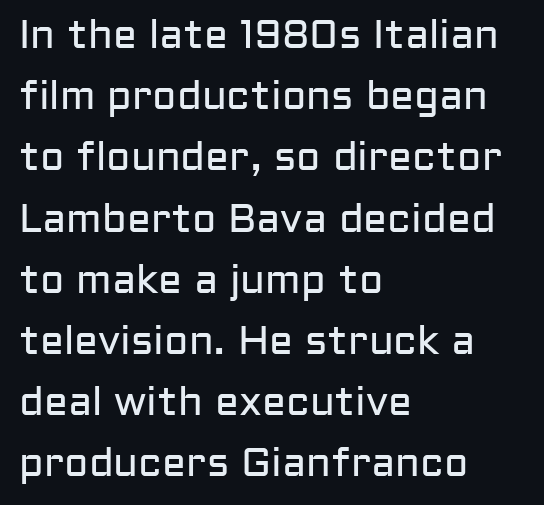
A quiet, ordinary-to-light weight characterises the typeface. Type style note: lacks serifs. Layout note: lines flush left. The glyphs are unaccompanied by any horizontal stroke below them. The leading is moderate, giving the passage an even texture. No extra tracking has been applied to these lines.
